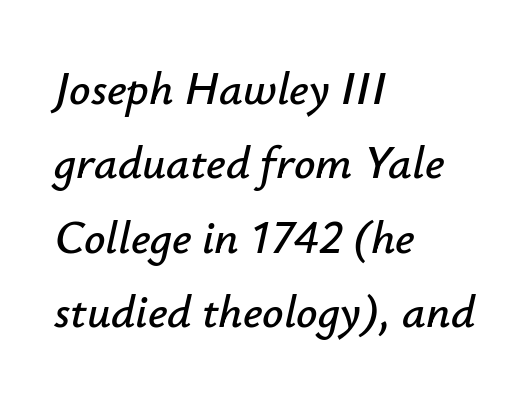
One glance says typical: line gaps are just what's usual. Slant detected: the letters are inclined. Each line starts at the same left margin while the right side varies. A clean baseline with only descenders dipping below it.
